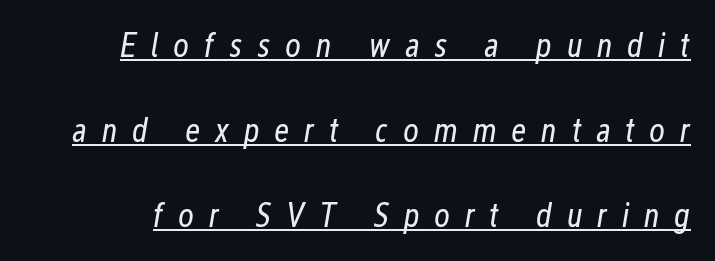
The image shows 34 px regular-weight, condensed type, italic (leaning right); set loose line spacing (2.5x), unusually wide letter spacing (+0.43 em), underlined; low stroke contrast and a medium x-height.
